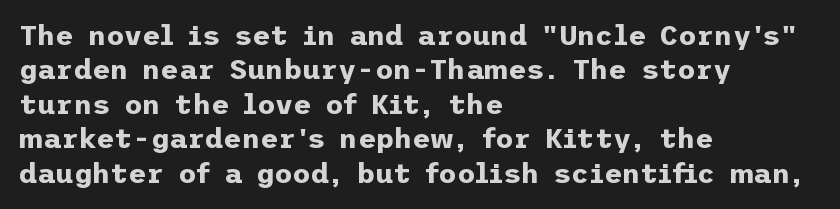
{"serif": "no", "italic": "no", "bold": "yes", "weight": "bold", "width": "normal", "stroke_contrast": "low", "x_height": "medium", "underline": "no", "align": "left", "line_spacing_ratio": 1.23, "letter_spacing": "normal", "letter_spacing_em": 0.0, "glyph_px": 28}
